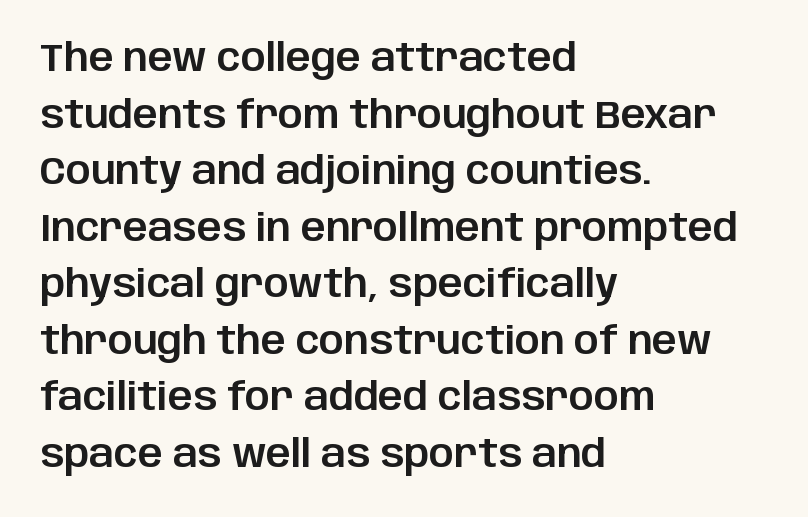
The letters sit at their default tracking, neither squeezed nor spread. Characters remain perfectly vertical along every line. The passage shown is not underscored anywhere. Visually the block forms a straight wall on the left and a jagged coastline on the right.
